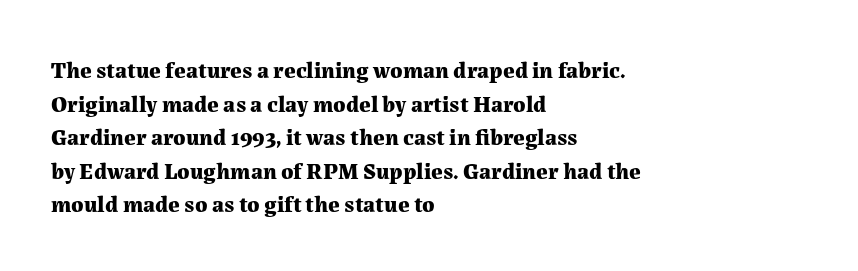
Each line starts at the same left margin while the right side varies. One glance says typical: line gaps are just what's usual. Nope, not italic — everything's standing straight. Plenty of ink on the page — the face is bold.
